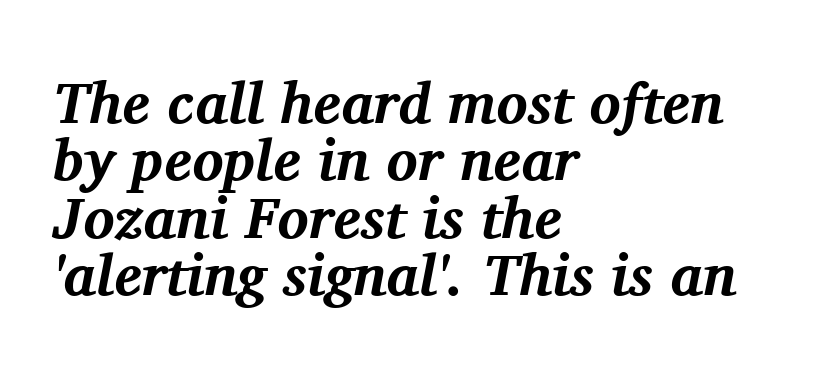
Does the copy run flush right? No — it runs flush left. Do the characters align in a grid? No, the font is proportional. Letters rest on an invisible, unmarked baseline. Would a proofreader flag this as italicized? Yes.
